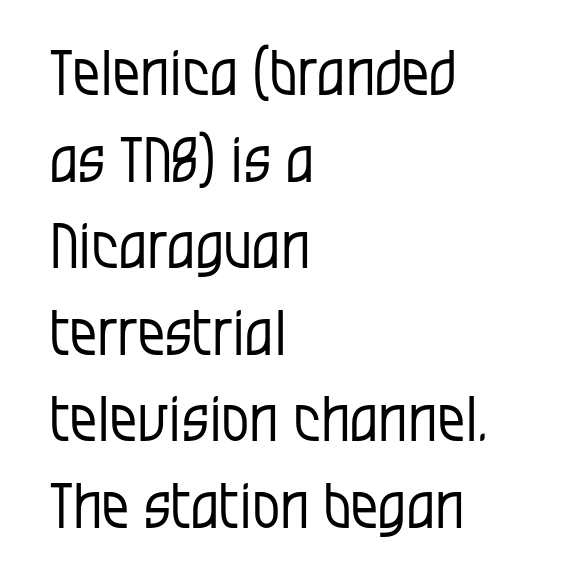
Think standard paragraph weight, or any step lighter than that. The letters stand upright; this is a roman face. This rendering uses left alignment, leaving the right contour irregular. You could not count columns in this text — the font is proportionally spaced. Honestly, the row spacing looks completely unremarkable.
